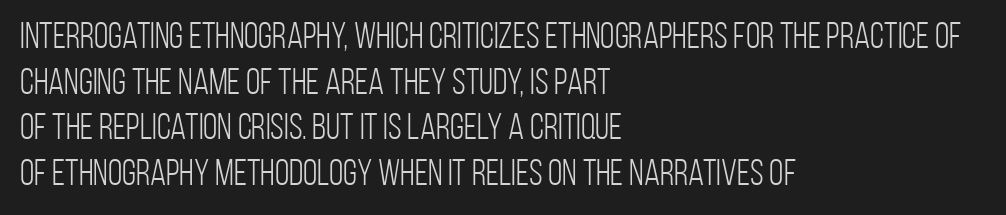
{"serif": "no", "italic": "no", "bold": "no", "weight": "light", "width": "condensed", "stroke_contrast": "low", "x_height": "large", "monospaced": "no", "underline": "no", "align": "left", "line_spacing_ratio": 1.23, "letter_spacing": "normal", "letter_spacing_em": 0.0, "glyph_px": 37}
